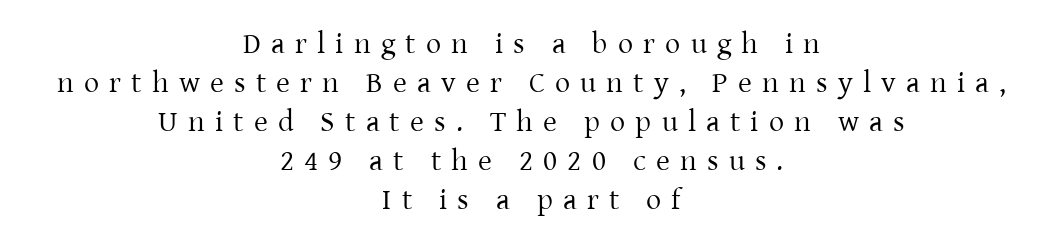
The image shows 30 px regular-weight serif type, upright; set centered, normal line spacing (1.3x), unusually wide letter spacing (+0.34 em), not underlined; low stroke contrast and a medium x-height.
